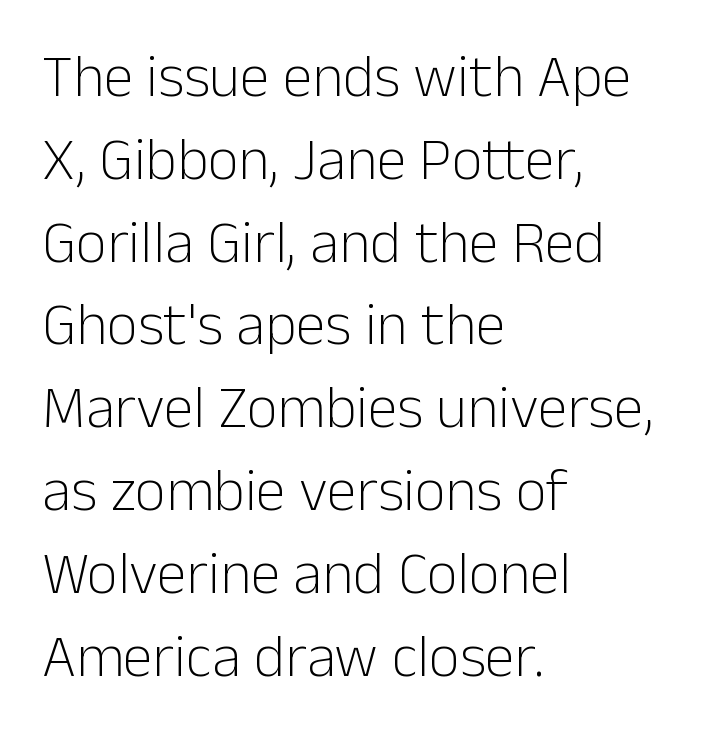
{"serif": "no", "italic": "no", "bold": "no", "weight": "light", "width": "normal", "stroke_contrast": "low", "x_height": "medium", "monospaced": "no", "underline": "no", "align": "left", "line_spacing": "normal", "line_spacing_ratio": 1.38, "letter_spacing": "normal", "letter_spacing_em": 0.0, "glyph_px": 60}
